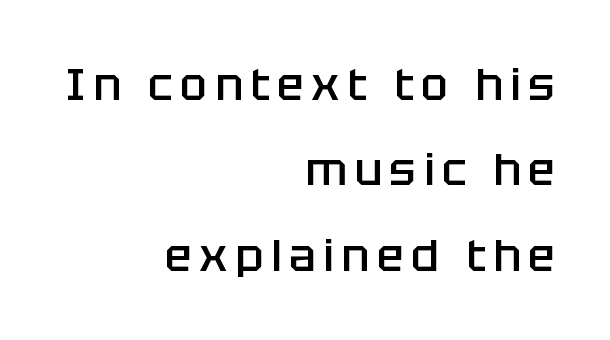
Q: Is the text bold? A: Semi-bold.
Q: Is the text italic (slanted)? A: No, it is upright.
Q: Is the typeface a serif or a sans-serif typeface? A: Sans-serif.
Q: Is the text underlined? A: No.
Q: How is the paragraph aligned? A: Right-aligned.
Q: Is the spacing between lines tight, normal or loose? A: Loose.
Q: Width (condensed, normal, or wide)? A: Normal.
Q: Stroke contrast? A: Low.
Q: x-height? A: Large.
Q: Monospaced? A: No.
